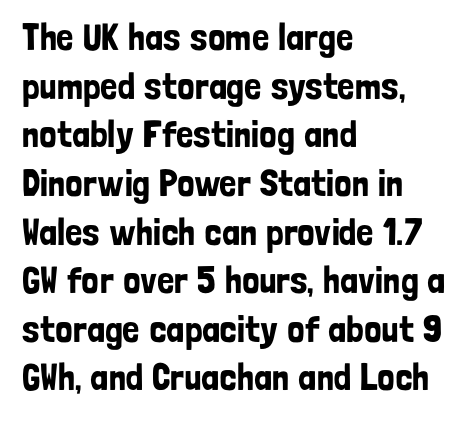
The image shows 38 px condensed sans-serif type, upright; set left-aligned, normal line spacing (1.28x), normal letter spacing, not underlined; low stroke contrast and a medium x-height.
